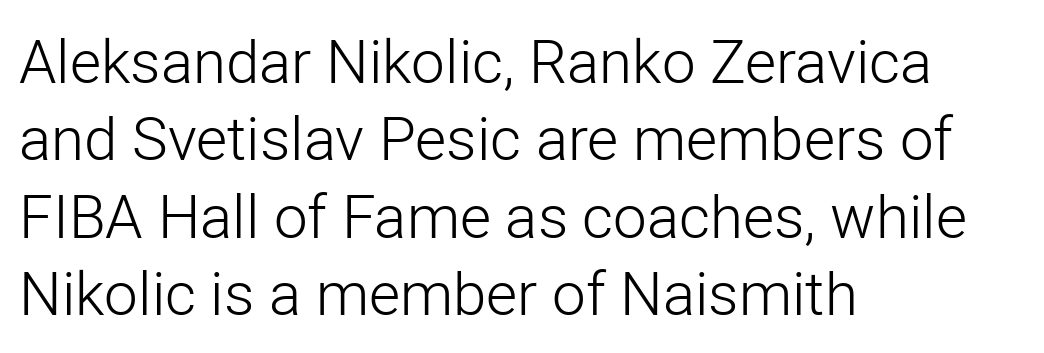
The image shows 60 px light sans-serif type, upright; set left-aligned, normal line spacing (1.29x), normal letter spacing, not underlined; low stroke contrast and a medium x-height.
